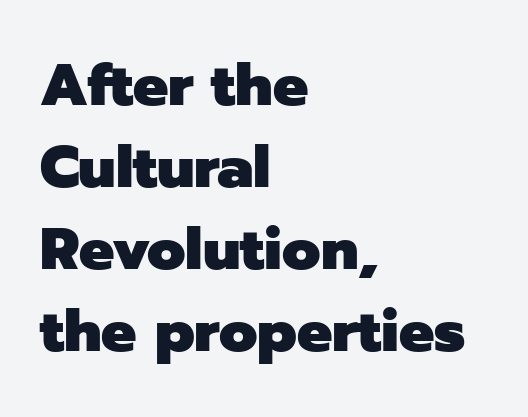
The image shows 59 px heavy sans-serif type, upright; set left-aligned, normal line spacing (1.39x), normal letter spacing, not underlined; low stroke contrast and a medium x-height.
